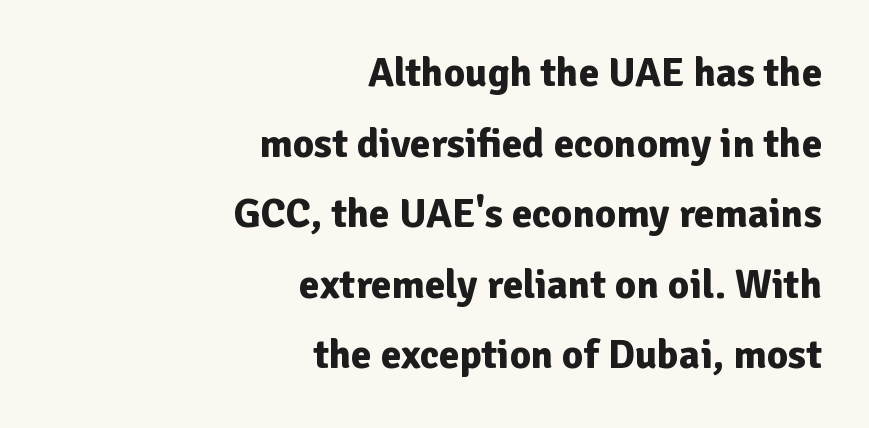
In CSS terms this would be text-align: right. Set as a true bold cut, around the 700 mark. The type family on display is of the sans-serif kind. These lines were composed using upright roman letters.
